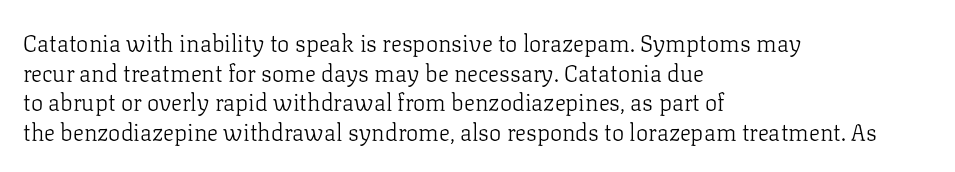
The image shows 23 px text type, upright; set left-aligned, normal line spacing (1.29x), normal letter spacing, not underlined.
